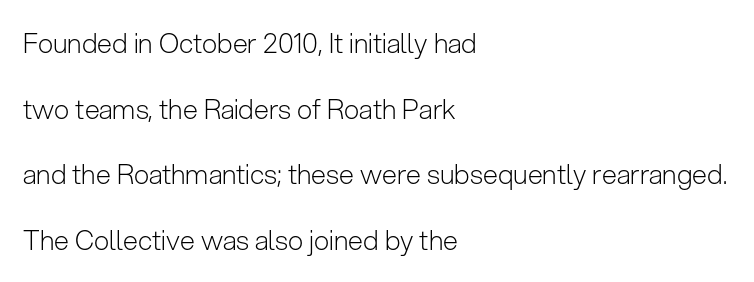
Q: Is the text bold? A: No.
Q: Is the text italic (slanted)? A: No, it is upright.
Q: Is the text underlined? A: No.
Q: How is the paragraph aligned? A: Left-aligned.
Q: Is the spacing between letters normal or unusually wide? A: Normal.
Q: Is the spacing between lines tight, normal or loose? A: Loose.
